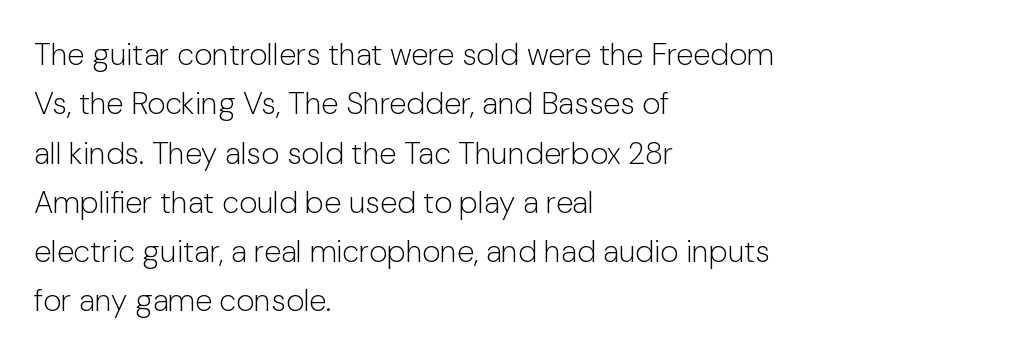
The image shows 31 px light sans-serif type, upright; set left-aligned, normal line spacing (1.59x), normal letter spacing, not underlined; low stroke contrast and a medium x-height.
